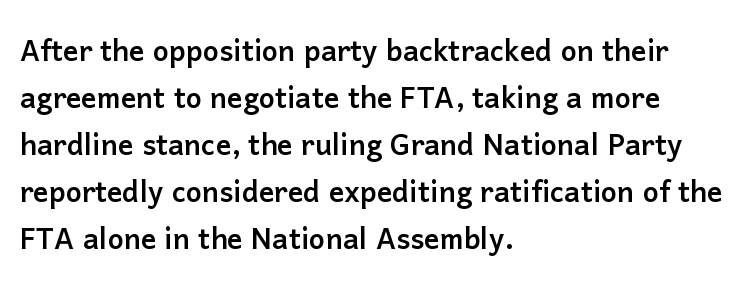
The font family rendered here belongs to the sans-serif group. In terms of posture, this sample is upright. Check the space under the baseline: it is left empty. Varying glyph widths throughout — classic text-font behaviour.
